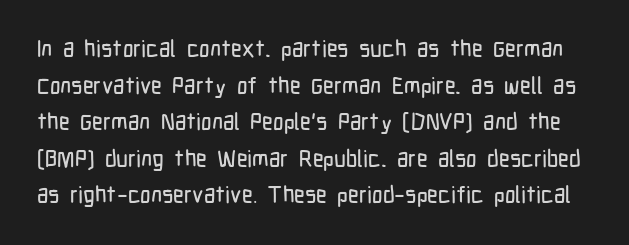
{"italic": "no", "underline": "no", "line_spacing": "normal", "line_spacing_ratio": 1.59, "letter_spacing": "normal", "letter_spacing_em": 0.0, "glyph_px": 23}
